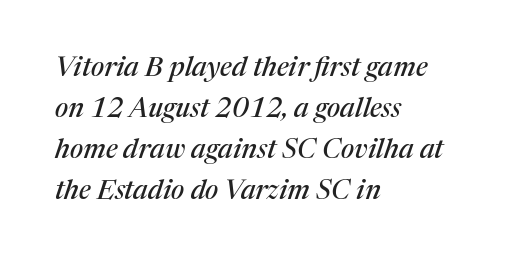
{"italic": "yes", "lean": "right", "slant_degrees": 17, "underline": "no", "align": "left", "line_spacing": "normal", "line_spacing_ratio": 1.52, "letter_spacing": "normal", "letter_spacing_em": 0.0, "glyph_px": 27}
